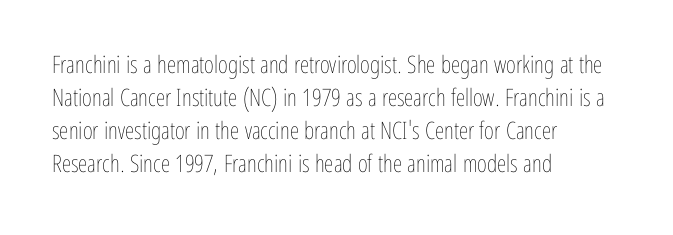
Horizontally, the lines are justified to the leading edge only. A roman cut, with each character standing at attention. The lines sit at an ordinary, default distance from one another. The font sits on the lighter half of the weight spectrum, regular included. Just letters on the line, the space beneath them empty. Standard letterfit; no display-style spreading of the glyphs.
